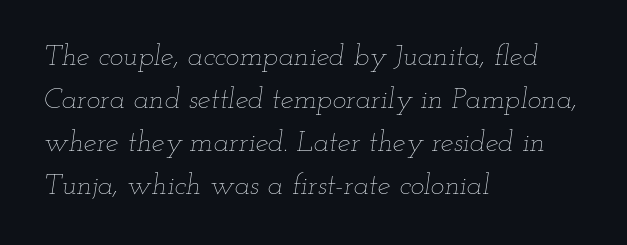
Q: Is the text bold? A: No.
Q: Is the text italic (slanted)? A: Yes, it leans right by about 12 degrees.
Q: Is the text underlined? A: No.
Q: How is the paragraph aligned? A: Left-aligned.
Q: Is the spacing between letters normal or unusually wide? A: Normal.
Q: Is the spacing between lines tight, normal or loose? A: Normal.
Q: Width (condensed, normal, or wide)? A: Wide.
Q: Stroke contrast? A: Low.
Q: x-height? A: Small.
Q: Monospaced? A: No.
